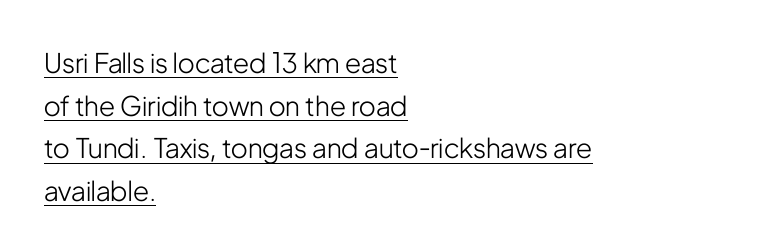
No italicization has been applied; the sample stays upright. The lines in this sample share a left origin and differ only in where they stop. This is not heavy type; no bold has been used. A rule runs beneath these lines of type.
